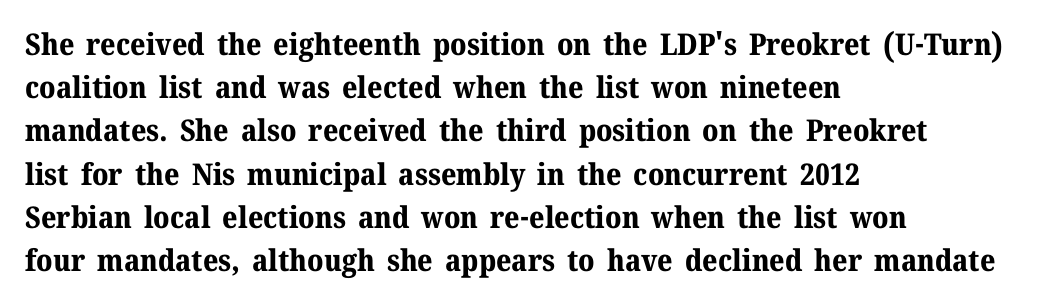
Layout note: lines flush left. Plenty of ink on the page — the face is bold. The face used here is proportionally spaced, like ordinary book or web type. You could call the tracking neutral — neither tight nor loose. The foot of each line stays bare and open. Whoever set this chose a conventional vertical rhythm.
